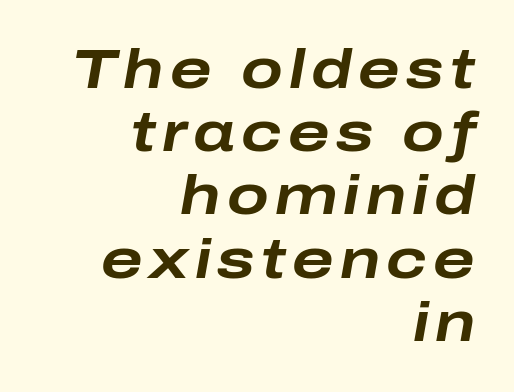
The image shows 55 px bold, wide type, italic (leaning right); set right-aligned, tight line spacing (1.15x), not underlined; low stroke contrast and a medium x-height.
